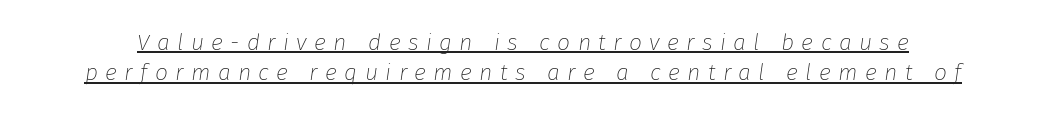
The image shows 23 px text type, italic (leaning right); set normal line spacing (1.32x), unusually wide letter spacing (+0.32 em), underlined.
